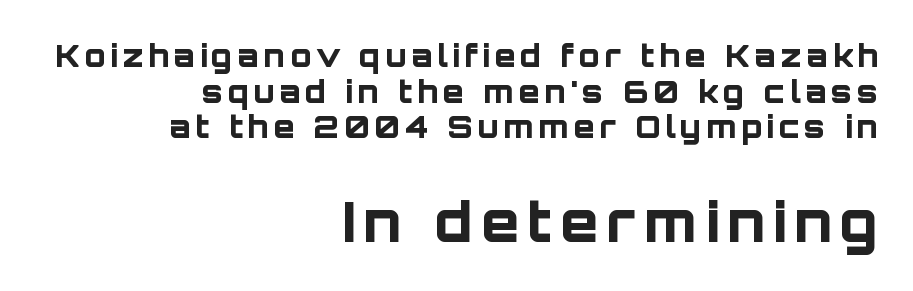
{"serif": "no", "italic": "no", "bold": "yes", "weight": "bold", "width": "normal", "stroke_contrast": "low", "x_height": "large", "monospaced": "no", "underline": "no", "align": "right", "line_spacing": "tight", "line_spacing_ratio": 1.15, "larger_block": "second", "size_ratio": 1.77, "glyph_px": 55}
